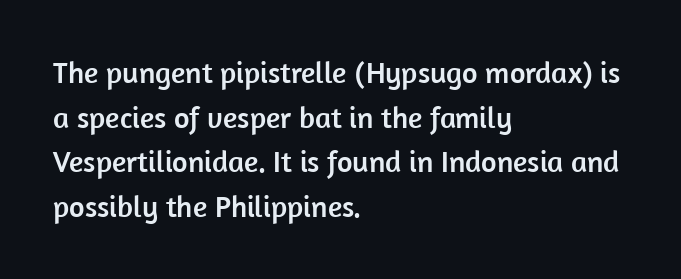
The image shows 30 px sans-serif type, upright; set left-aligned, normal line spacing (1.49x), normal letter spacing, not underlined; low stroke contrast and a medium x-height.
